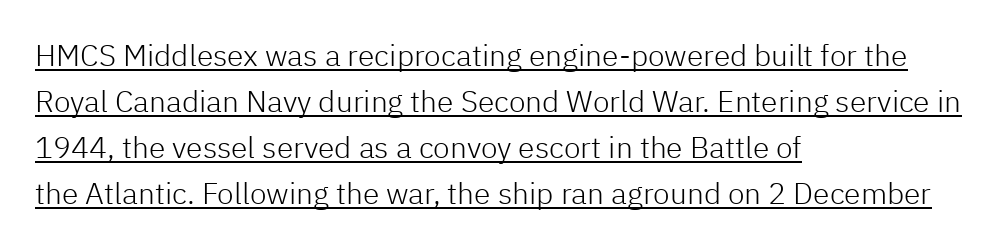
The image shows 30 px light sans-serif type, upright; set left-aligned, normal line spacing (1.53x), normal letter spacing, underlined; low stroke contrast and a medium x-height.
